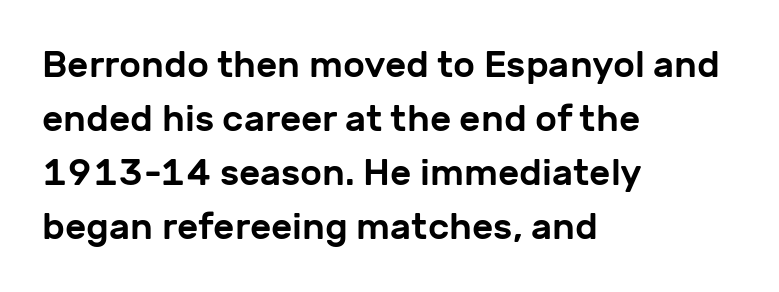
These lines are composed in type without serifs. Decoration check: the copy has no underline. Which margin do the lines hug? The left one — the right edge is uneven. Characters remain perfectly vertical along every line.
